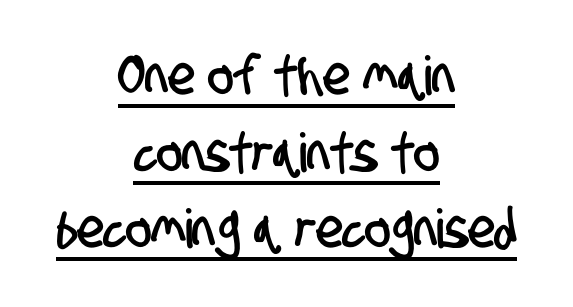
The passage shown is underscored from start to finish. The letters advance in unequal steps, a hallmark of proportional type. The lines are quadded center. Each new line begins a customary step beneath the previous one. Is the letter spacing exaggerated? No — it looks like the ordinary default.
